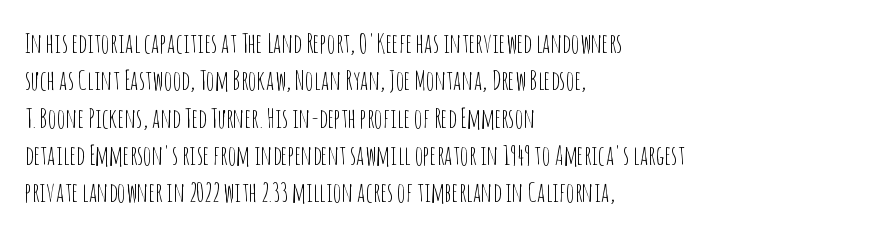
Interline gaps are of average width in this sample. Inter-character spacing is left at the font's built-in metrics. If you drew a line through each stem, it would be perfectly vertical. Words float on clear page, feet unadorned. Each line starts at the same left margin while the right side varies.
